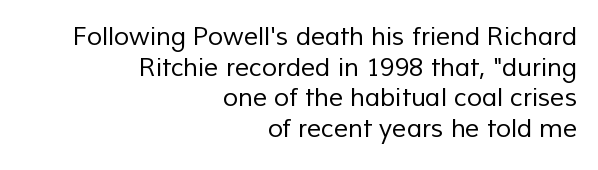
Q: Is the text bold? A: No.
Q: Is the text underlined? A: No.
Q: How is the paragraph aligned? A: Right-aligned.
Q: Is the spacing between letters normal or unusually wide? A: Normal.
